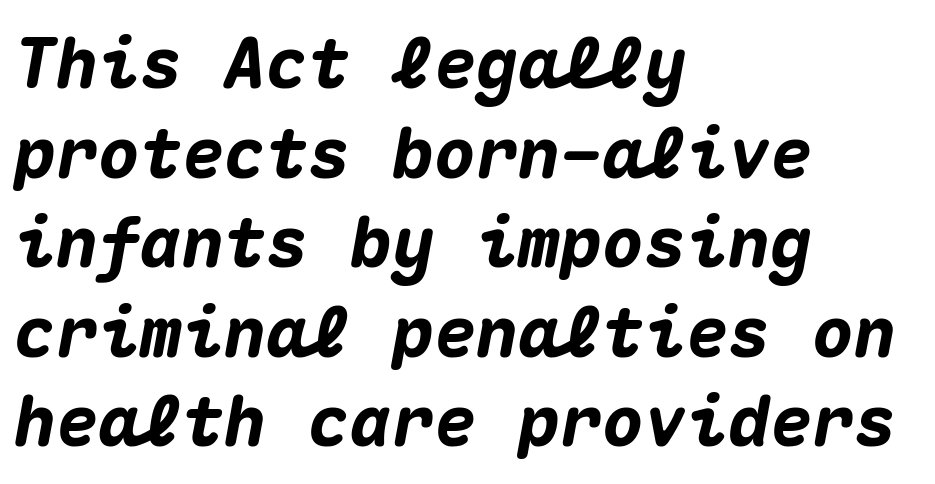
The designer left line spacing at the default. Plain, unruled lines of type. Horizontally, the lines are justified to the leading edge only. Plenty of ink on the page — the face is bold.
